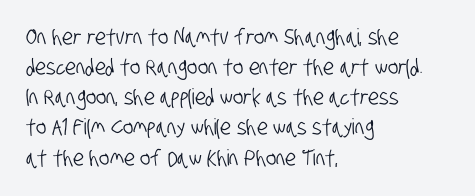
Q: Is the text underlined? A: No.
Q: How is the paragraph aligned? A: Left-aligned.
Q: Is the spacing between letters normal or unusually wide? A: Normal.
Q: Is the spacing between lines tight, normal or loose? A: Normal.
